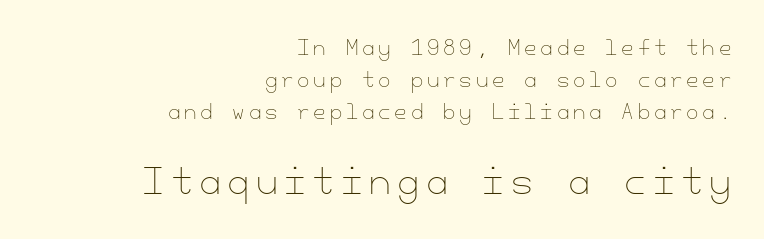
Q: Is the text bold? A: No.
Q: Is the text italic (slanted)? A: No, it is upright.
Q: Is the text underlined? A: No.
Q: How is the paragraph aligned? A: Right-aligned.
Q: Is the spacing between lines tight, normal or loose? A: Normal.
Q: Which block of text is set in a larger size, the first (top) or the second (bottom)? A: The second (bottom) one.
Q: Width (condensed, normal, or wide)? A: Normal.
Q: Stroke contrast? A: Low.
Q: x-height? A: Small.
